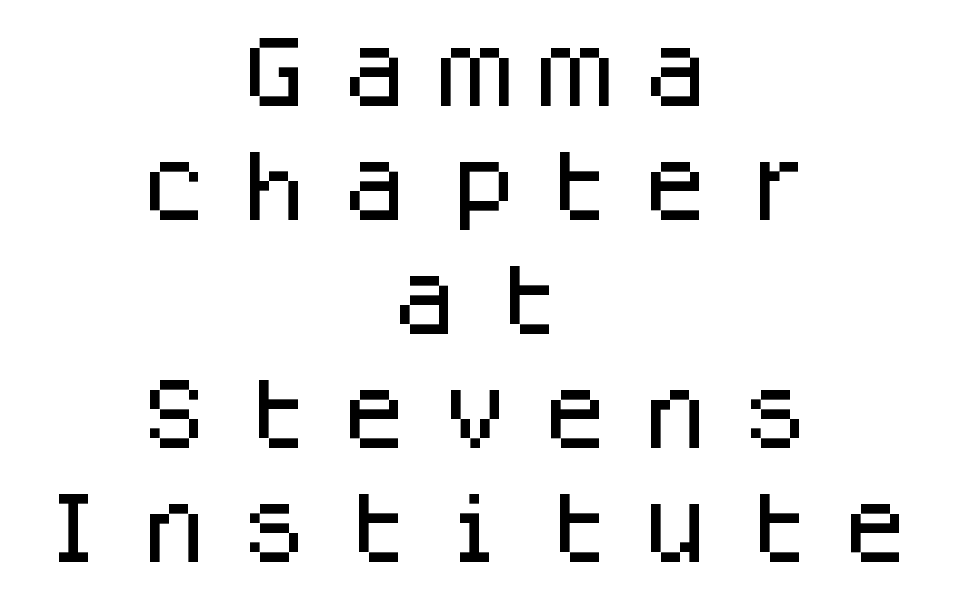
{"serif": "no", "italic": "no", "width": "normal", "stroke_contrast": "low", "x_height": "large", "monospaced": "yes", "underline": "no", "align": "center", "line_spacing": "normal", "line_spacing_ratio": 1.48, "letter_spacing": "wide", "letter_spacing_em": 0.3, "glyph_px": 77}
